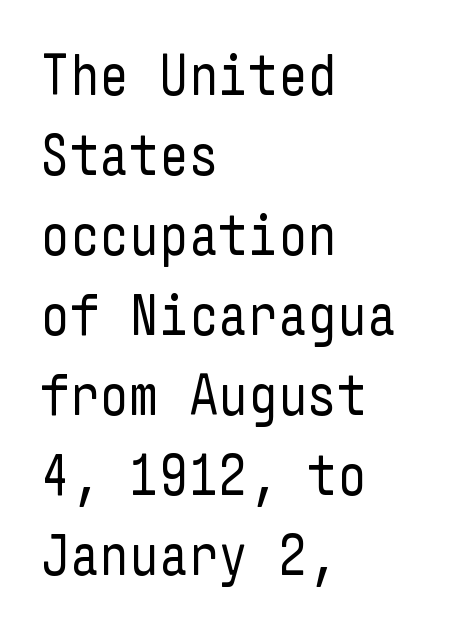
Q: Is the text bold? A: No.
Q: Is the text italic (slanted)? A: No, it is upright.
Q: Is the typeface a serif or a sans-serif typeface? A: Sans-serif.
Q: Is the text underlined? A: No.
Q: How is the paragraph aligned? A: Left-aligned.
Q: Is the spacing between letters normal or unusually wide? A: Normal.
Q: Is the spacing between lines tight, normal or loose? A: Normal.
Q: Width (condensed, normal, or wide)? A: Condensed.
Q: Stroke contrast? A: Low.
Q: x-height? A: Medium.
